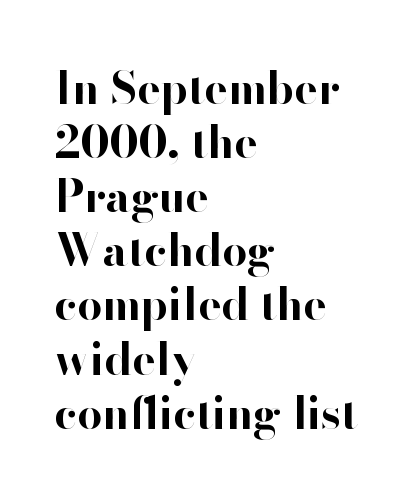
Look at the bottom of the vertical strokes: they stop flat, with no serifs. Chunky letters — that's bold for sure. In terms of posture, this sample is upright. The line texture is even and compact thanks to regular tracking. A typesetter would call this proportional, since set widths differ per character. Typeset ragged right — the left edge is the straight one.
